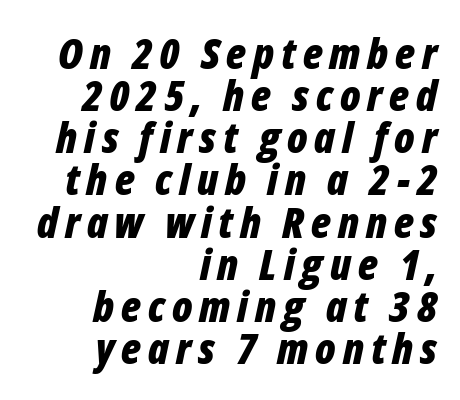
The image shows 43 px bold, condensed type, italic (leaning right); set right-aligned, tight line spacing (0.98x), not underlined; low stroke contrast and a medium x-height.
